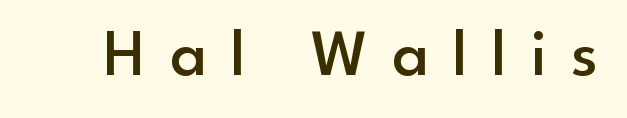
{"serif": "no", "italic": "no", "bold": "semi", "weight": "semibold", "width": "normal", "stroke_contrast": "low", "x_height": "small", "monospaced": "no", "underline": "no", "letter_spacing": "wide", "letter_spacing_em": 0.36, "glyph_px": 67}
